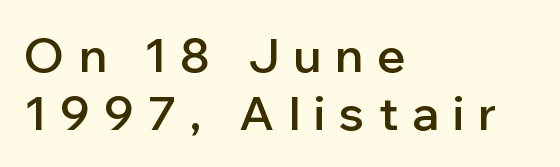
{"serif": "no", "italic": "no", "bold": "semi", "weight": "semibold", "width": "normal", "stroke_contrast": "low", "x_height": "medium", "monospaced": "no", "underline": "no", "align": "left", "line_spacing_ratio": 1.24, "letter_spacing": "wide", "letter_spacing_em": 0.3, "glyph_px": 47}
